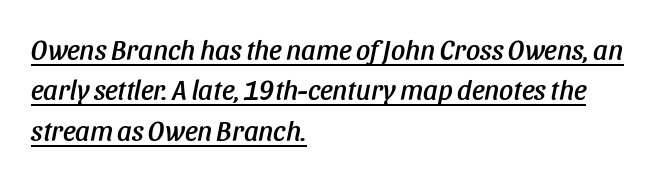
Q: Is the text italic (slanted)? A: Yes, it leans right by about 11 degrees.
Q: Is the text underlined? A: Yes.
Q: How is the paragraph aligned? A: Left-aligned.
Q: Is the spacing between letters normal or unusually wide? A: Normal.
Q: Is the spacing between lines tight, normal or loose? A: Normal.
Q: Width (condensed, normal, or wide)? A: Condensed.
Q: Stroke contrast? A: Low.
Q: x-height? A: Large.
Q: Monospaced? A: No.
